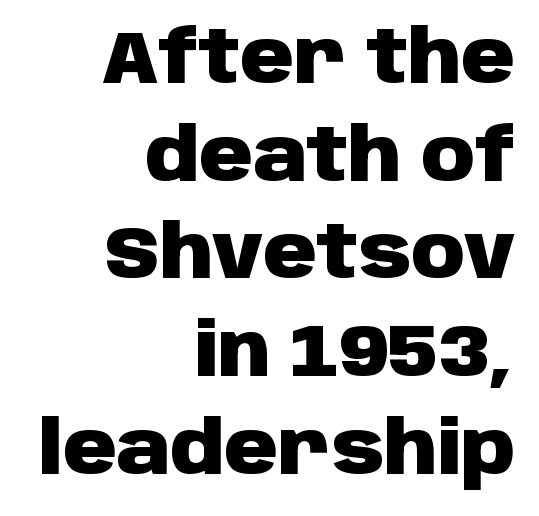
The image shows 74 px heavy sans-serif type, upright; set right-aligned, normal line spacing (1.32x), normal letter spacing, not underlined; low stroke contrast and a large x-height.
